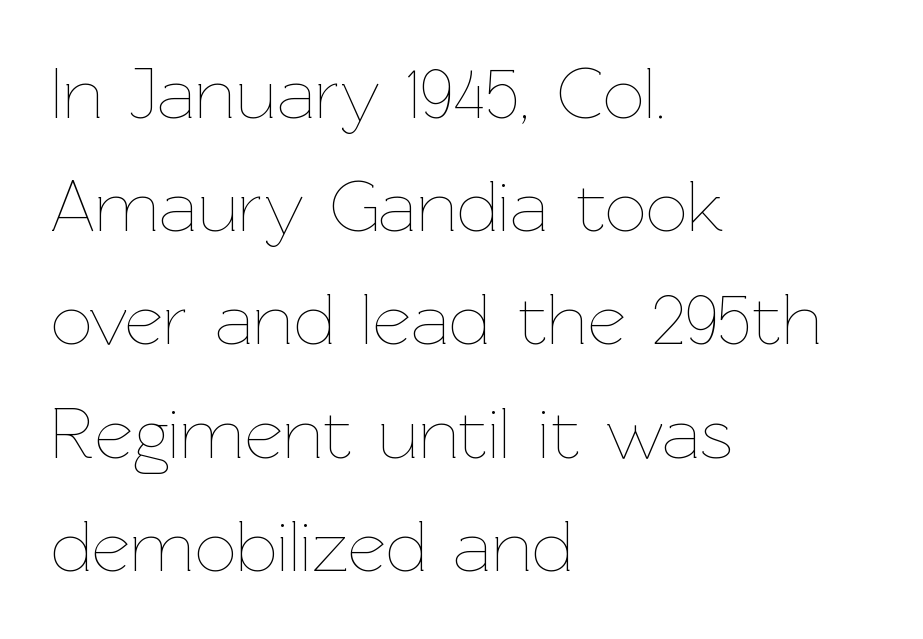
Is this a fixed-width face? No — the glyphs have proportional, varying widths. Is there any slant? The stems are plumb. Regular leading. This sample is left-justified, so line endings fall wherever the words run out.
